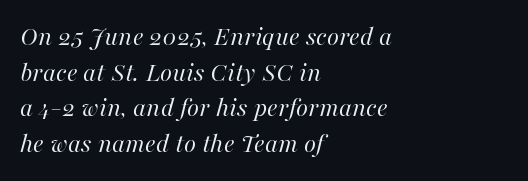
Q: Is the text bold? A: No.
Q: Is the text italic (slanted)? A: Yes, it leans right by about 16 degrees.
Q: Is the text underlined? A: No.
Q: How is the paragraph aligned? A: Left-aligned.
Q: Is the spacing between letters normal or unusually wide? A: Normal.
Q: Is the spacing between lines tight, normal or loose? A: Normal.
Q: Width (condensed, normal, or wide)? A: Normal.
Q: Stroke contrast? A: High.
Q: x-height? A: Medium.
Q: Monospaced? A: No.
